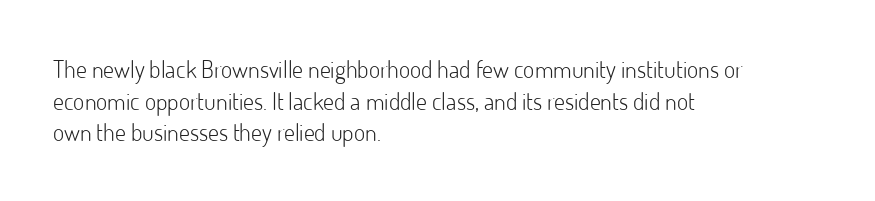
Leftover space on each line is placed entirely after the last word. The typesetting does not lean heavy: it is not bold. Honestly, the letter spacing is just normal — you wouldn't notice it. Underline: absent. If you drew a line through each stem, it would be perfectly vertical.
